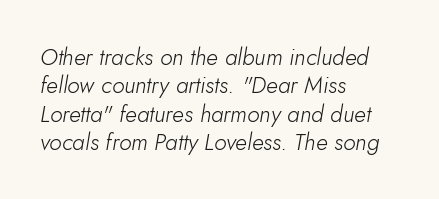
The image shows 23 px text type, italic (leaning right); set left-aligned, line spacing 1.23x, normal letter spacing, not underlined.
